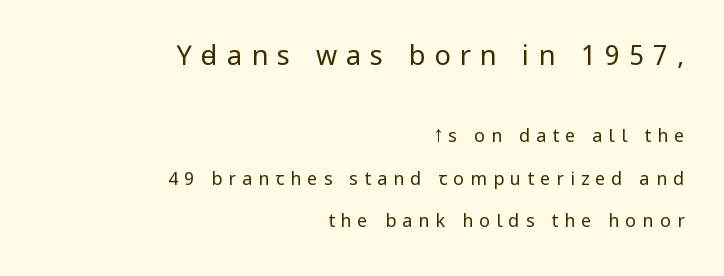
The image shows 27 px text type, upright; set right-aligned, loose line spacing (2.36x), unusually wide letter spacing (+0.34 em), not underlined; the first (top) block is 1.5x larger.
